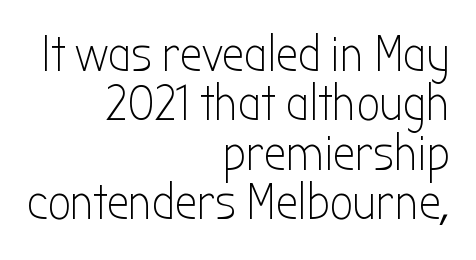
The image shows 50 px light, condensed sans-serif type, upright; set right-aligned, tight line spacing (0.99x), normal letter spacing, not underlined; low stroke contrast and a medium x-height.
